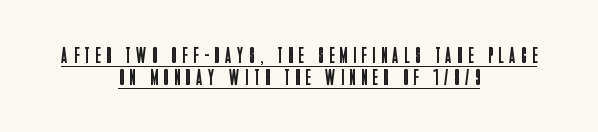
A continuous stroke trails under the words, as in a hyperlink. The passage is arranged like a title page — every line centered. The font's upright variant was chosen for this text. The gaps between neighbouring characters are conspicuously large. The rendering uses a small line-height, squeezing the rows. The strokes are not fattened; the text isn't bold.
